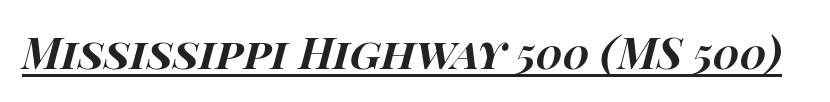
{"italic": "yes", "lean": "right", "slant_degrees": 15, "bold": "yes", "weight": "bold", "width": "wide", "stroke_contrast": "high", "x_height": "large", "monospaced": "no", "underline": "yes", "letter_spacing": "normal", "letter_spacing_em": 0.0, "glyph_px": 43}
